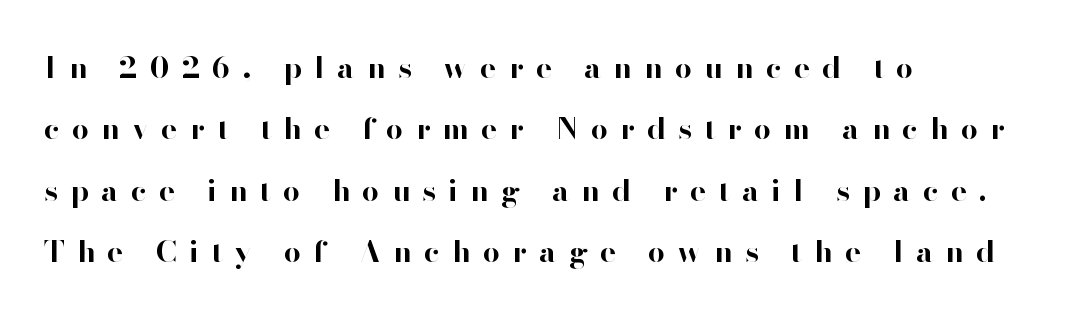
Q: Is the text bold? A: Yes.
Q: Is the text italic (slanted)? A: No, it is upright.
Q: Is the typeface a serif or a sans-serif typeface? A: Sans-serif.
Q: Is the text underlined? A: No.
Q: How is the paragraph aligned? A: Left-aligned.
Q: Is the spacing between letters normal or unusually wide? A: Unusually wide.
Q: Is the spacing between lines tight, normal or loose? A: Loose.
Q: Width (condensed, normal, or wide)? A: Normal.
Q: Stroke contrast? A: High.
Q: x-height? A: Small.
Q: Monospaced? A: No.
